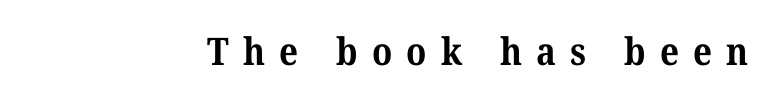
The image shows 38 px bold serif type; set right-aligned, unusually wide letter spacing (+0.37 em), not underlined; medium stroke contrast and a medium x-height.
